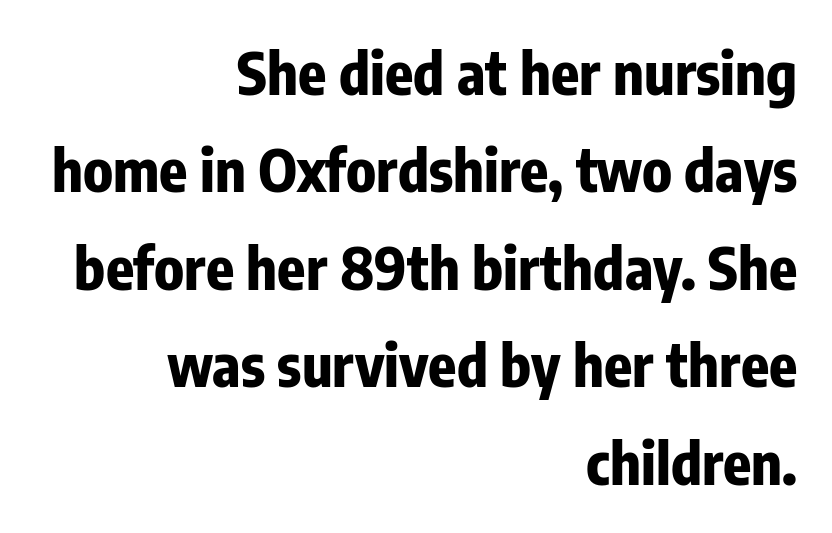
{"serif": "no", "italic": "no", "bold": "yes", "weight": "bold", "width": "condensed", "stroke_contrast": "low", "x_height": "medium", "monospaced": "no", "underline": "no", "align": "right", "line_spacing": "normal", "line_spacing_ratio": 1.68, "letter_spacing": "normal", "letter_spacing_em": 0.0, "glyph_px": 58}
